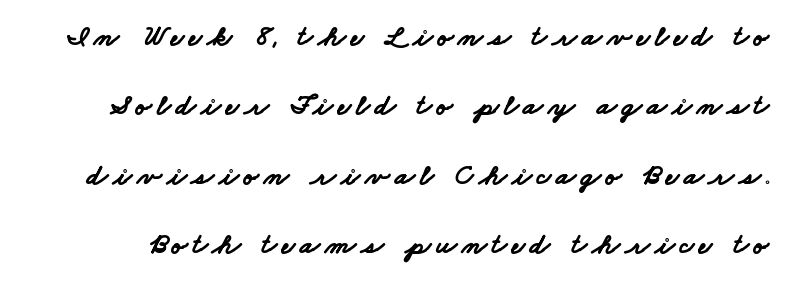
The image shows 29 px bold, wide sans-serif type; set loose line spacing (2.39x), not underlined; low stroke contrast and a small x-height.
